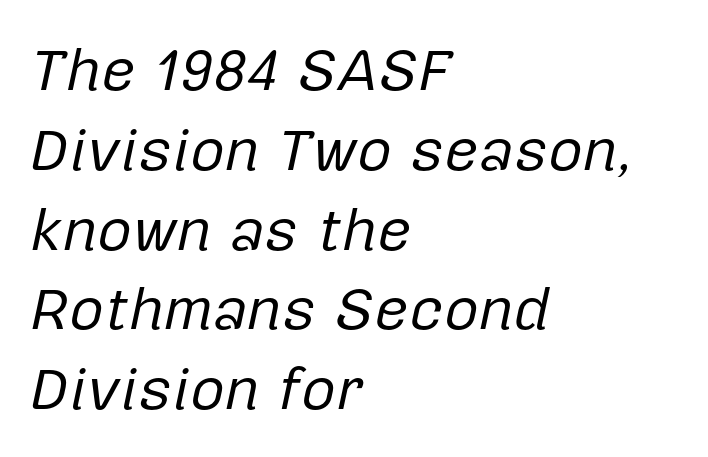
The rendering uses natural spacing where letterforms have individual widths. The leading is moderate, giving the passage an even texture. Nobody touched the tracking dial on this one. No word sits above an underline. Summary of weight: not heavy and not bold.
